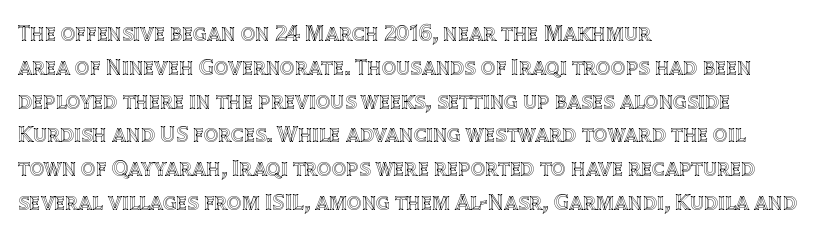
The image shows 23 px text type, upright; set left-aligned, normal line spacing (1.47x), normal letter spacing, not underlined.
